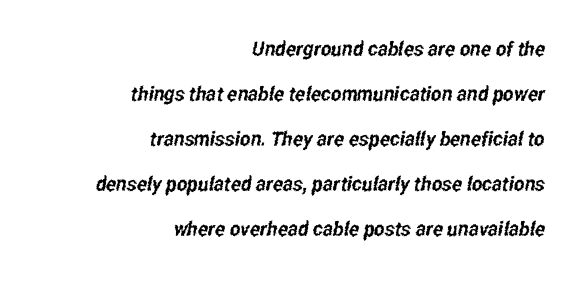
{"underline": "no", "align": "right", "line_spacing": "loose", "line_spacing_ratio": 2.25, "letter_spacing": "normal", "letter_spacing_em": 0.0, "glyph_px": 20}
